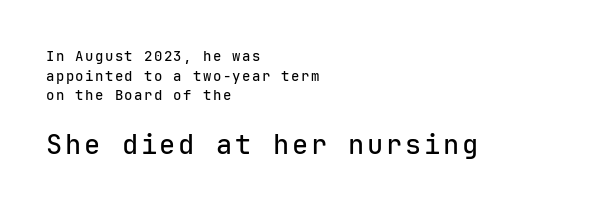
The image shows 27 px text type, upright; set left-aligned, normal line spacing (1.4x), not underlined; the second (bottom) block is 1.93x larger.
